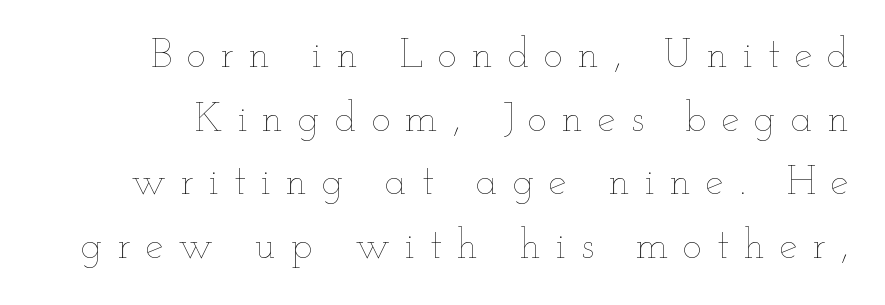
Line spacing here is normal. Underline: absent. This sample uses an upright cut, with every glyph sitting square on the baseline. Spacing verdict: proportional, widths tailored to each character. These glyphs show unthickened strokes, regular width or finer. Honestly, the letter spacing is so wide it's the main thing you notice.
